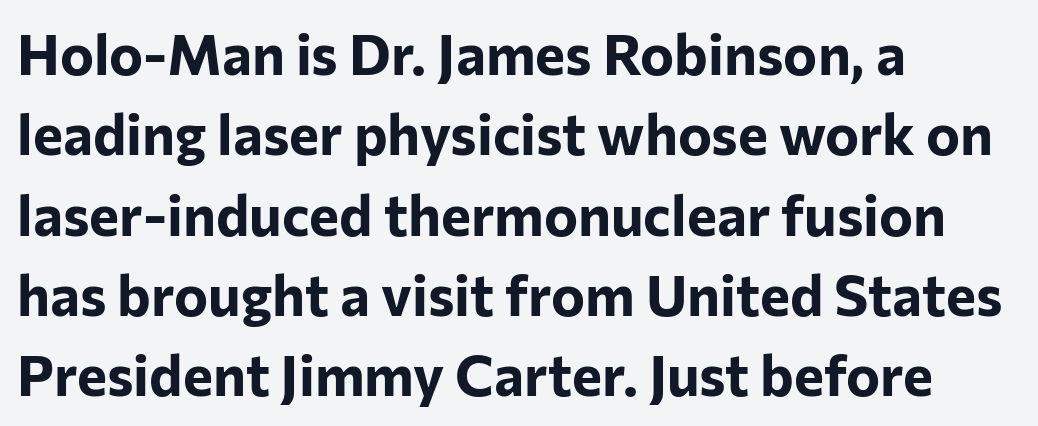
{"serif": "no", "italic": "no", "bold": "yes", "weight": "bold", "width": "normal", "stroke_contrast": "low", "x_height": "medium", "monospaced": "no", "underline": "no", "align": "left", "line_spacing": "normal", "line_spacing_ratio": 1.41, "letter_spacing": "normal", "letter_spacing_em": 0.0, "glyph_px": 57}
